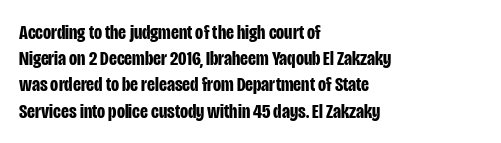
{"italic": "no", "bold": "yes", "underline": "no", "align": "left", "line_spacing": "normal", "line_spacing_ratio": 1.25, "letter_spacing": "normal", "letter_spacing_em": 0.0, "glyph_px": 21}
